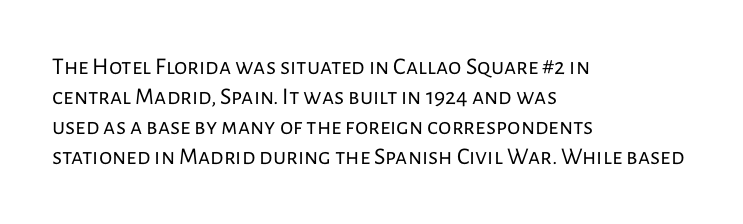
Honestly, there is no underline to notice here at all. The font's upright variant was chosen for this text. Horizontally, the lines are justified to the leading edge only. Bold? No — there's no thickening of the strokes.
